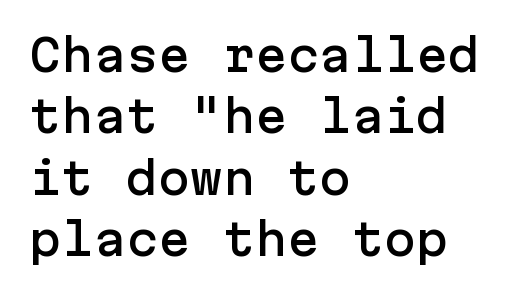
Q: Is the text italic (slanted)? A: No, it is upright.
Q: Is the typeface a serif or a sans-serif typeface? A: Sans-serif.
Q: Is the text underlined? A: No.
Q: How is the paragraph aligned? A: Left-aligned.
Q: Is the spacing between letters normal or unusually wide? A: Normal.
Q: Is the spacing between lines tight, normal or loose? A: Normal.
Q: Width (condensed, normal, or wide)? A: Normal.
Q: Stroke contrast? A: Low.
Q: x-height? A: Medium.
